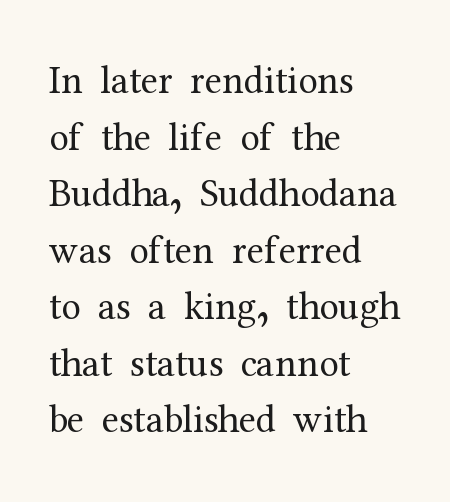
The image shows 39 px regular-weight serif type, upright; set left-aligned, normal line spacing (1.45x), normal letter spacing, not underlined; medium stroke contrast and a medium x-height.
